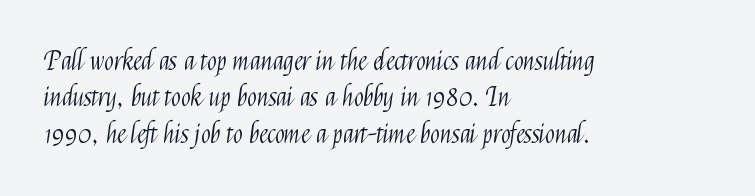
The image shows 26 px text type; set left-aligned, normal line spacing (1.4x), normal letter spacing, not underlined.
